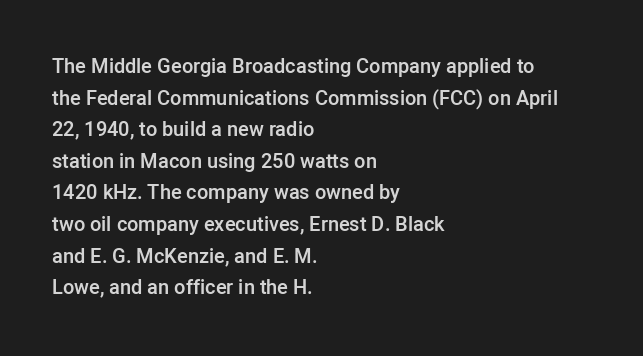
{"italic": "no", "bold": "semi", "underline": "no", "align": "left", "line_spacing": "normal", "line_spacing_ratio": 1.58, "letter_spacing": "normal", "letter_spacing_em": 0.0, "glyph_px": 20}
